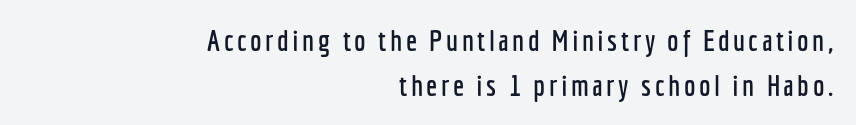
Q: Is the text italic (slanted)? A: No, it is upright.
Q: Is the typeface a serif or a sans-serif typeface? A: Sans-serif.
Q: Is the text underlined? A: No.
Q: How is the paragraph aligned? A: Right-aligned.
Q: Is the spacing between lines tight, normal or loose? A: Normal.
Q: Width (condensed, normal, or wide)? A: Condensed.
Q: Stroke contrast? A: Low.
Q: x-height? A: Medium.
Q: Monospaced? A: No.
